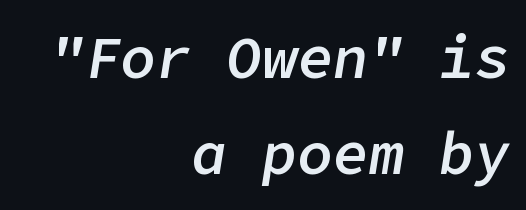
The image shows 59 px semibold type, italic (leaning right); set right-aligned, normal line spacing (1.62x), normal letter spacing, not underlined; low stroke contrast and a medium x-height.
